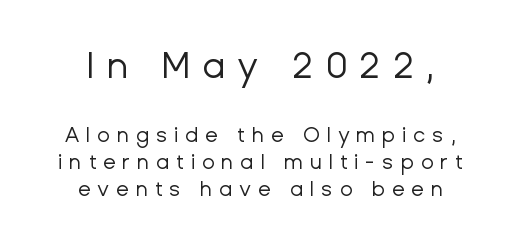
The image shows 37 px regular-weight sans-serif type, upright; set normal line spacing (1.3x), unusually wide letter spacing (+0.32 em), not underlined; the first (top) block is 1.76x larger; low stroke contrast and a medium x-height.
